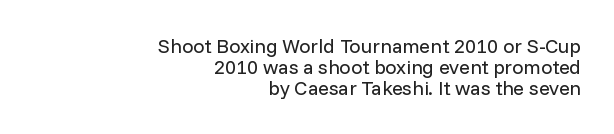
The image shows 20 px text type, upright; set right-aligned, tight line spacing (1.06x), normal letter spacing, not underlined.
